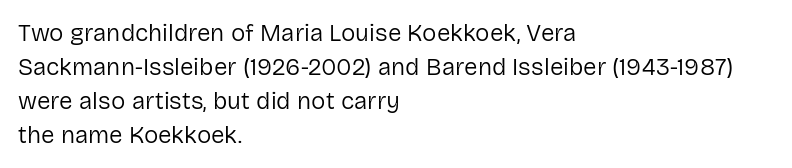
{"italic": "no", "bold": "no", "underline": "no", "align": "left", "line_spacing": "normal", "line_spacing_ratio": 1.41, "letter_spacing": "normal", "letter_spacing_em": 0.0, "glyph_px": 24}
